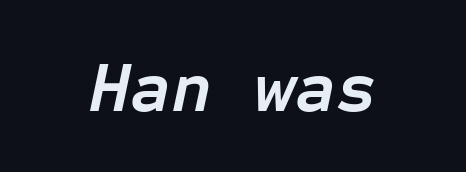
Q: Is the text bold? A: Yes.
Q: Is the text italic (slanted)? A: Yes, it leans right by about 12 degrees.
Q: Is the text underlined? A: No.
Q: Is the spacing between letters normal or unusually wide? A: Normal.
Q: Width (condensed, normal, or wide)? A: Normal.
Q: Stroke contrast? A: Low.
Q: x-height? A: Medium.
Q: Monospaced? A: Yes.
